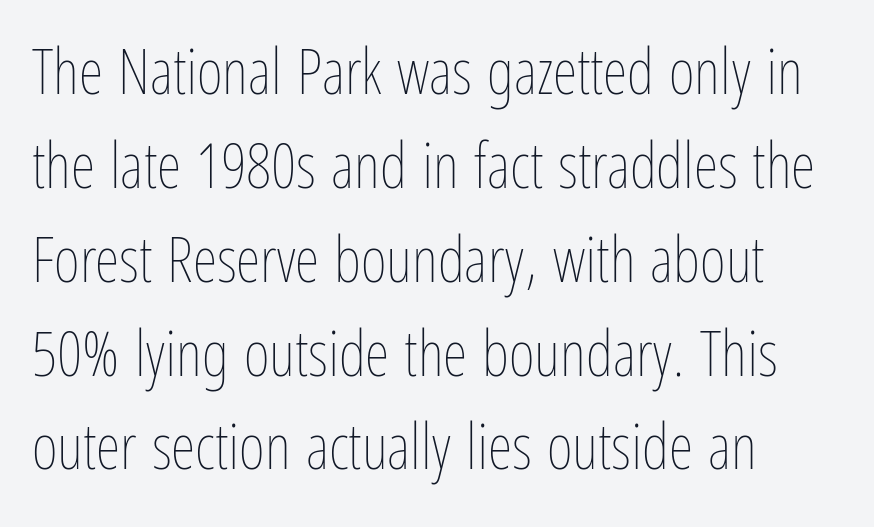
This sample uses plain, unmodified letter spacing. The axis of the letterforms is exactly vertical. Regular leading. Character widths vary here, with narrow letters taking less room than wide ones. Line starts are locked; line ends wander. The baseline area is clear.
